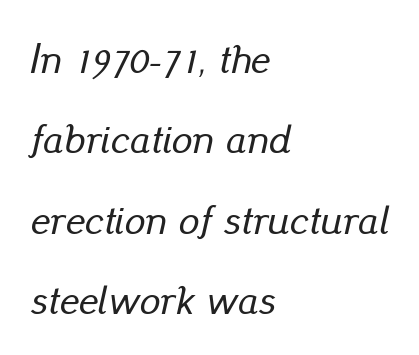
Q: Is the text italic (slanted)? A: Yes, it leans right by about 13 degrees.
Q: Is the text underlined? A: No.
Q: How is the paragraph aligned? A: Left-aligned.
Q: Is the spacing between letters normal or unusually wide? A: Normal.
Q: Is the spacing between lines tight, normal or loose? A: Loose.
Q: Width (condensed, normal, or wide)? A: Normal.
Q: Stroke contrast? A: Low.
Q: x-height? A: Small.
Q: Monospaced? A: No.
